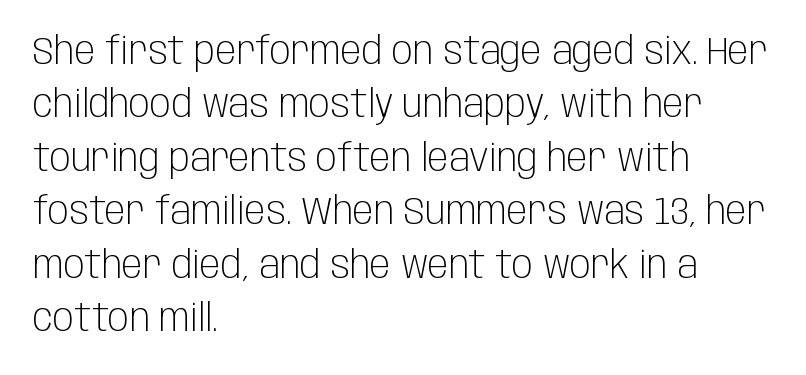
The image shows 39 px light, condensed sans-serif type, upright; set left-aligned, normal line spacing (1.37x), normal letter spacing, not underlined; low stroke contrast and a large x-height.
